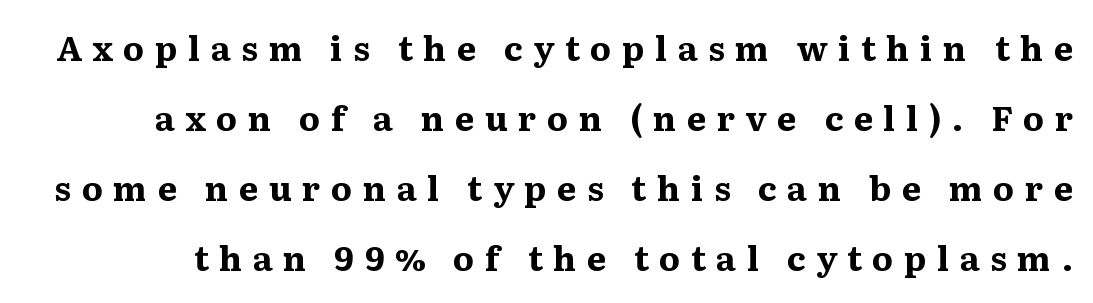
Q: Is the text bold? A: Yes.
Q: Is the text italic (slanted)? A: No, it is upright.
Q: Is the typeface a serif or a sans-serif typeface? A: Serif.
Q: Is the text underlined? A: No.
Q: Is the spacing between letters normal or unusually wide? A: Unusually wide.
Q: Is the spacing between lines tight, normal or loose? A: Loose.
Q: Width (condensed, normal, or wide)? A: Normal.
Q: Stroke contrast? A: Medium.
Q: x-height? A: Medium.
Q: Monospaced? A: No.
